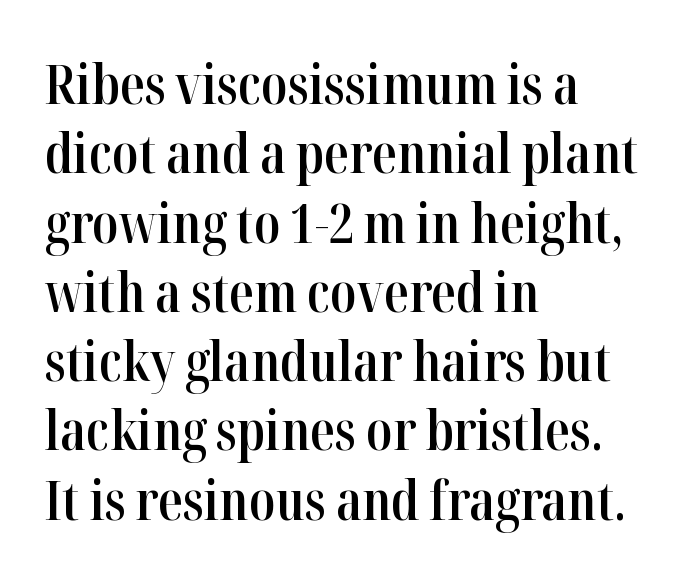
The image shows 55 px semibold, condensed serif type, upright; set left-aligned, normal line spacing (1.26x), normal letter spacing, not underlined; high stroke contrast and a medium x-height.
